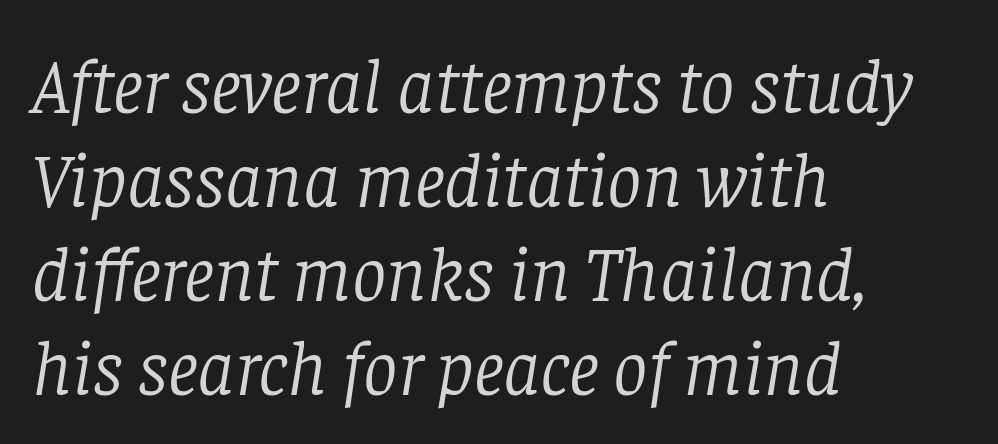
{"serif": "yes", "italic": "yes", "lean": "right", "slant_degrees": 8, "bold": "no", "weight": "light", "width": "normal", "stroke_contrast": "low", "x_height": "large", "monospaced": "no", "underline": "no", "align": "left", "line_spacing_ratio": 1.22, "letter_spacing": "normal", "letter_spacing_em": 0.0, "glyph_px": 77}
